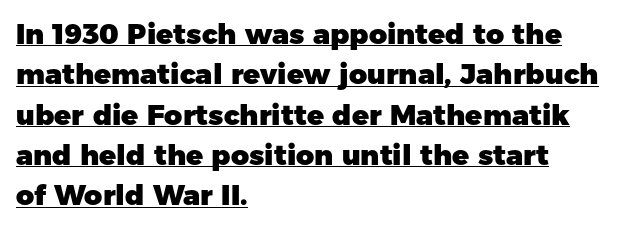
Q: Is the text bold? A: Yes.
Q: Is the text italic (slanted)? A: No, it is upright.
Q: Is the typeface a serif or a sans-serif typeface? A: Sans-serif.
Q: Is the text underlined? A: Yes.
Q: How is the paragraph aligned? A: Left-aligned.
Q: Is the spacing between letters normal or unusually wide? A: Normal.
Q: Is the spacing between lines tight, normal or loose? A: Normal.
Q: Width (condensed, normal, or wide)? A: Normal.
Q: Stroke contrast? A: Low.
Q: x-height? A: Medium.
Q: Monospaced? A: No.
